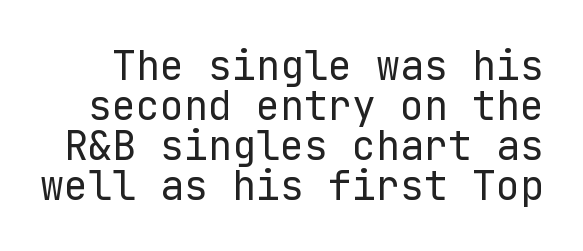
The image shows 40 px regular-weight sans-serif type, upright; set tight line spacing (1.0x), normal letter spacing, not underlined; low stroke contrast and a medium x-height.
